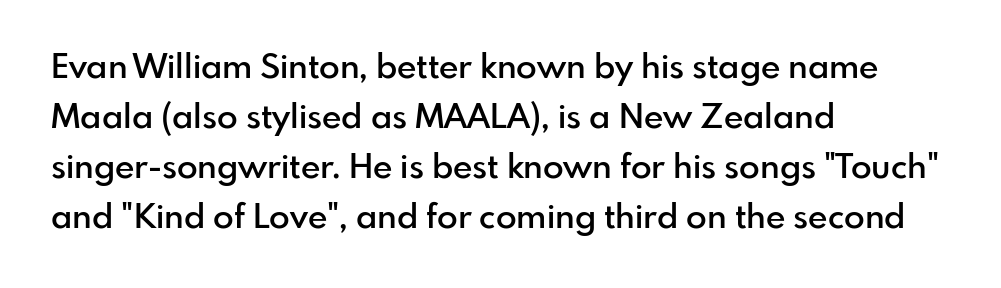
Q: Is the text bold? A: Semi-bold.
Q: Is the text italic (slanted)? A: No, it is upright.
Q: Is the typeface a serif or a sans-serif typeface? A: Sans-serif.
Q: Is the text underlined? A: No.
Q: How is the paragraph aligned? A: Left-aligned.
Q: Is the spacing between letters normal or unusually wide? A: Normal.
Q: Is the spacing between lines tight, normal or loose? A: Normal.
Q: Width (condensed, normal, or wide)? A: Normal.
Q: Stroke contrast? A: Low.
Q: x-height? A: Small.
Q: Monospaced? A: No.
